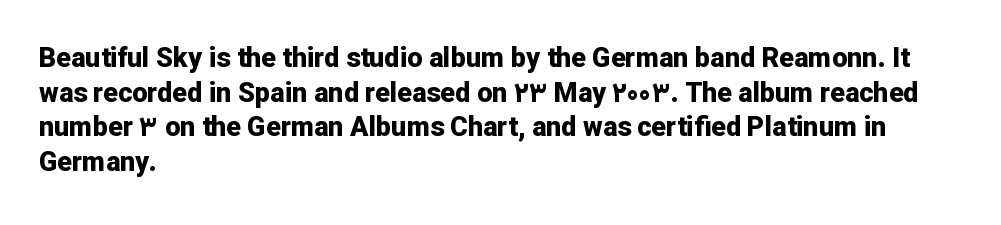
{"italic": "no", "bold": "yes", "underline": "no", "align": "left", "line_spacing": "normal", "line_spacing_ratio": 1.28, "letter_spacing": "normal", "letter_spacing_em": 0.0, "glyph_px": 27}
